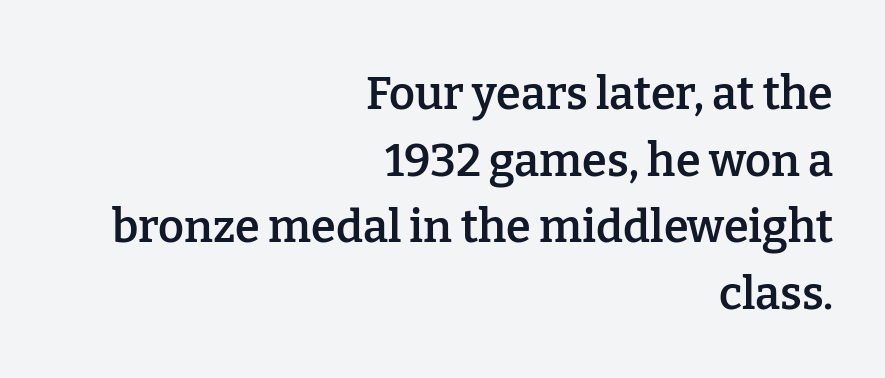
The image shows 45 px semibold serif type, upright; set right-aligned, normal line spacing (1.48x), normal letter spacing, not underlined; low stroke contrast and a medium x-height.
